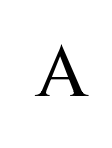
The image shows 72 px sans-serif type, upright; set normal letter spacing, not underlined; medium stroke contrast and a large x-height.
